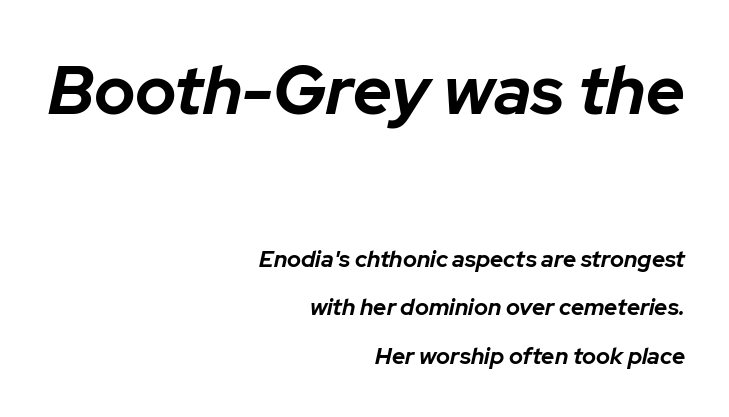
Yep, that's italic — everything's leaning. Reading down the column, the eye jumps a long way to each next line. These two chunks differ in scale, with the top chunk taking the larger measure. Set as a true bold cut, around the 700 mark.
